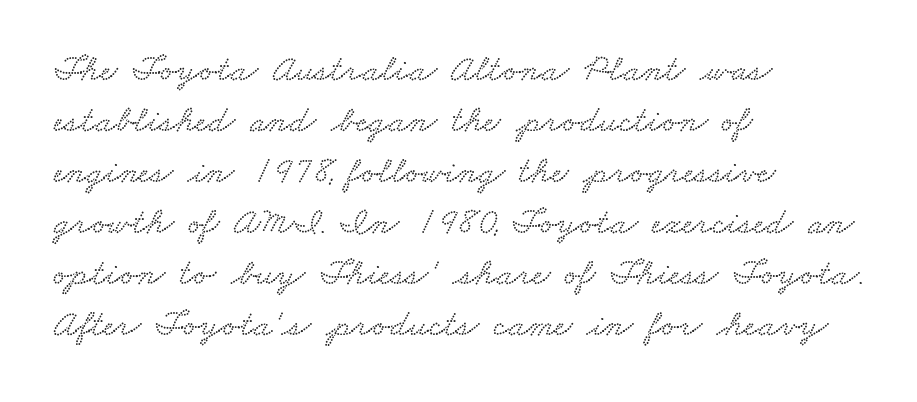
Q: Is the text underlined? A: No.
Q: How is the paragraph aligned? A: Left-aligned.
Q: Is the spacing between letters normal or unusually wide? A: Normal.
Q: Is the spacing between lines tight, normal or loose? A: Normal.
Q: Width (condensed, normal, or wide)? A: Wide.
Q: Stroke contrast? A: Low.
Q: x-height? A: Small.
Q: Monospaced? A: No.
